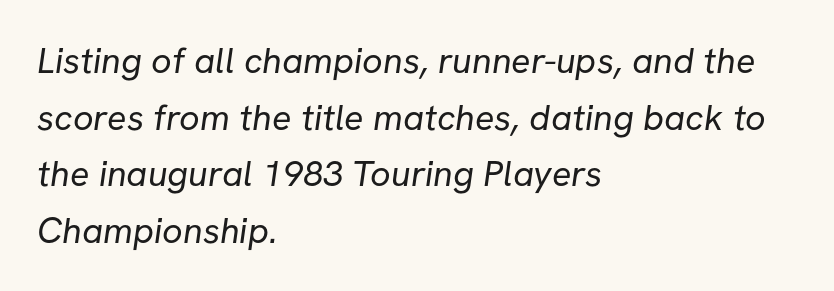
The image shows 36 px regular-weight sans-serif type; set left-aligned, normal line spacing (1.57x), normal letter spacing, not underlined; low stroke contrast and a medium x-height.
